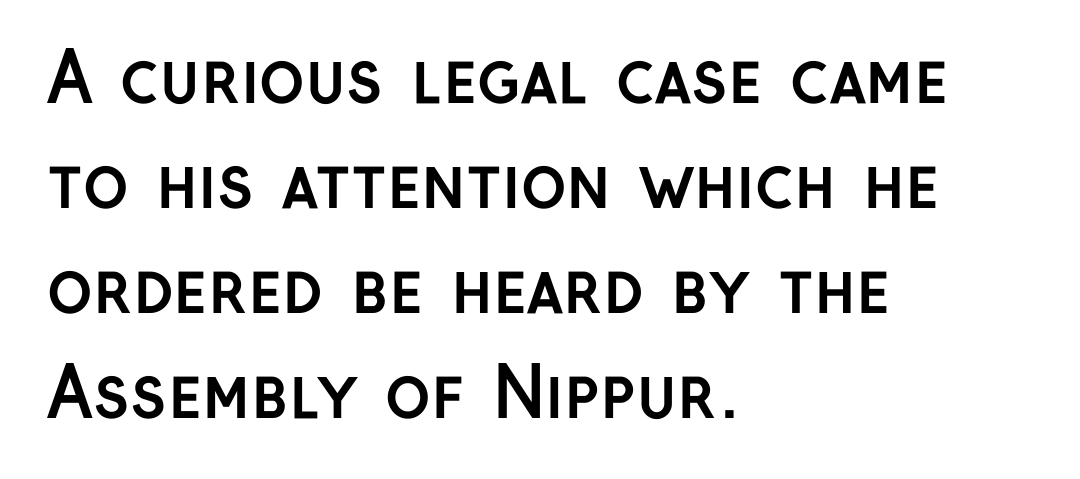
{"serif": "no", "italic": "no", "bold": "yes", "weight": "semibold", "width": "normal", "stroke_contrast": "low", "x_height": "medium", "monospaced": "no", "underline": "no", "align": "left", "line_spacing": "normal", "line_spacing_ratio": 1.52, "letter_spacing": "normal", "letter_spacing_em": 0.0, "glyph_px": 69}
